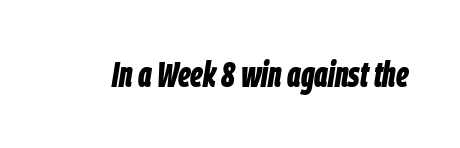
No extra tracking has been applied to these lines. This is oblique type, the kind used for emphasis or titles. Chunky letters — that's bold for sure. The passage shown is typed in a proportional face where columns would drift. Underlining? Definitely not there.
